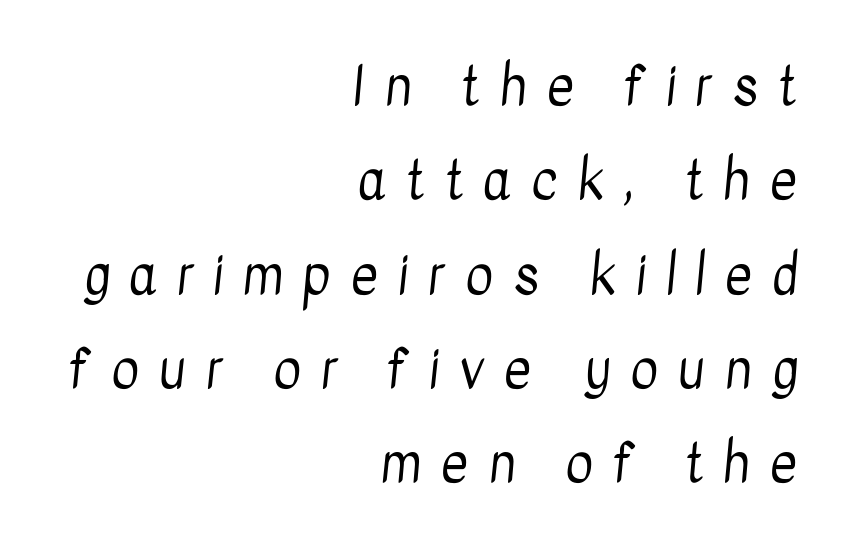
Caption: face not bold, strokes unweighted. The letters advance in unequal steps, a hallmark of proportional type. These lines are composed in type without serifs. Leftover space on each line is placed entirely before the opening word. You could only call the tracking loose — the letters float apart.
